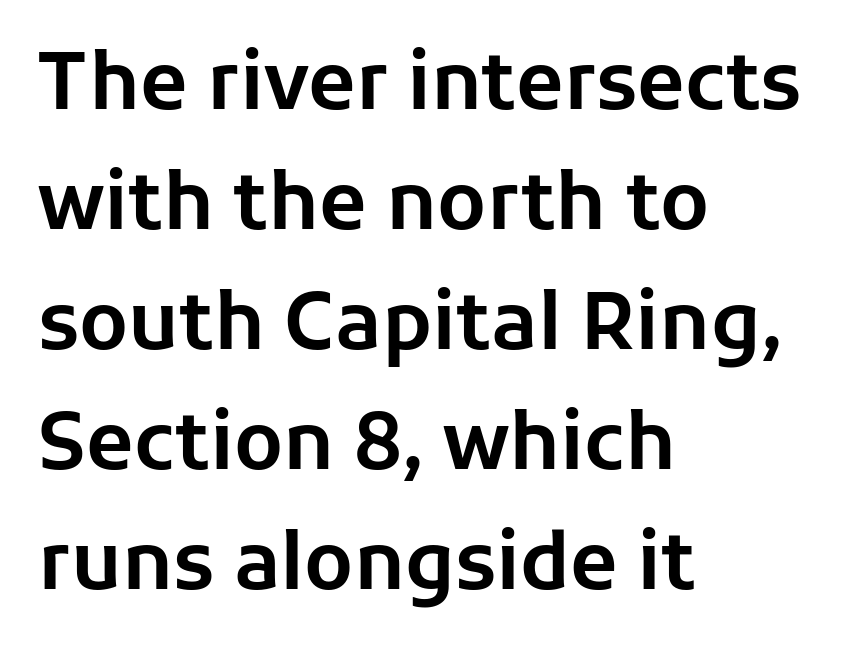
{"serif": "no", "italic": "no", "width": "normal", "stroke_contrast": "low", "x_height": "medium", "monospaced": "no", "underline": "no", "align": "left", "line_spacing": "normal", "line_spacing_ratio": 1.54, "letter_spacing": "normal", "letter_spacing_em": 0.0, "glyph_px": 78}
